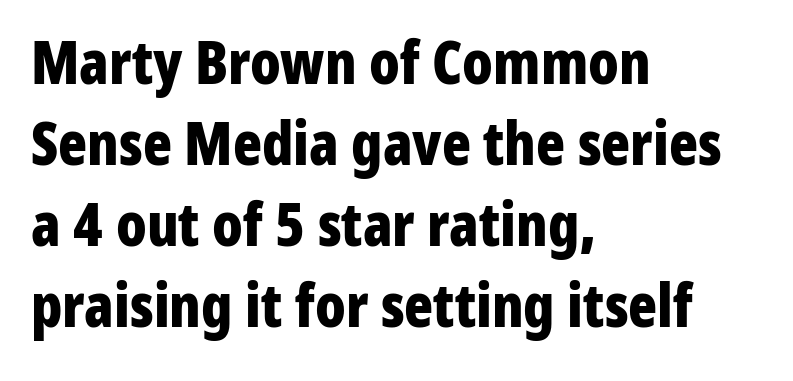
The image shows 60 px bold, condensed sans-serif type, upright; set left-aligned, normal line spacing (1.35x), normal letter spacing, not underlined; low stroke contrast and a medium x-height.
